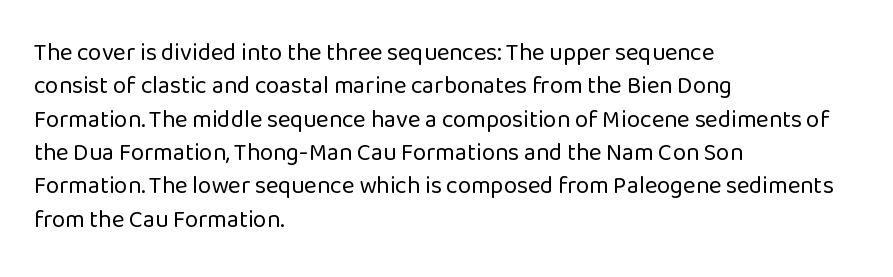
The letterforms sit at book weight or below. Posture: straight, roman, zero tilt. Tracking value appears to be zero — textbook default spacing. The passage shown stacks its lines at a standard gap. Is the block centered? No — it sits flush against the left margin. The foot of each line stays bare and open.
